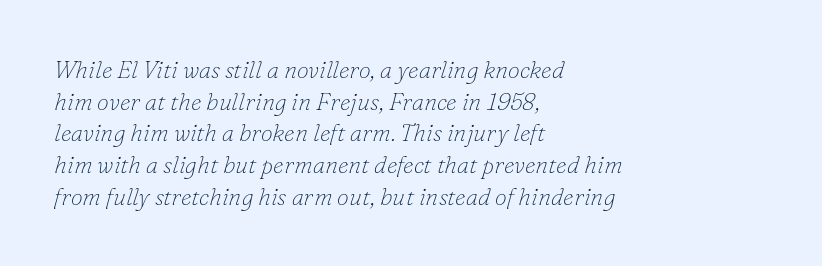
Tracking value appears to be zero — textbook default spacing. A quiet, ordinary-to-light weight characterises the typeface. Clear beneath every line of the passage. Which margin do the lines hug? The left one — the right edge is uneven. Honestly, the row spacing looks completely unremarkable. Quick note: italic.
